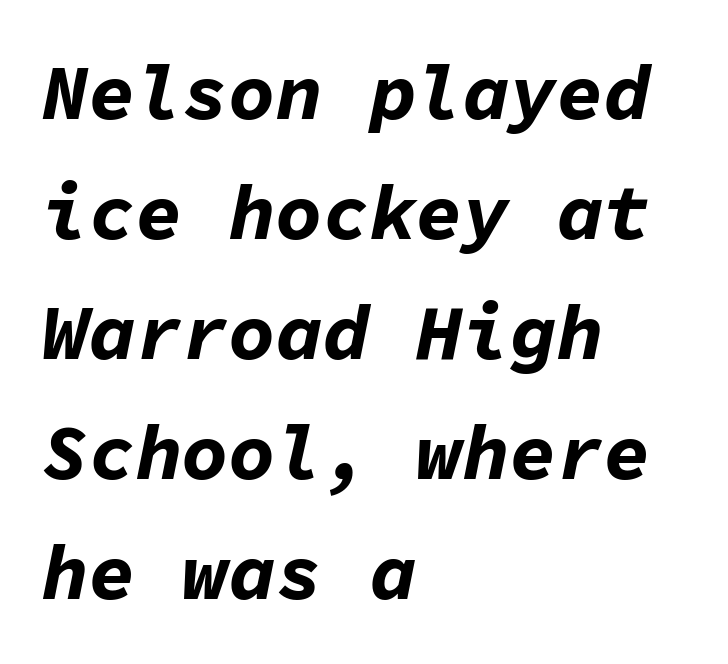
{"italic": "yes", "lean": "right", "slant_degrees": 11, "bold": "yes", "weight": "bold", "width": "normal", "stroke_contrast": "low", "x_height": "medium", "monospaced": "yes", "underline": "no", "align": "left", "line_spacing": "normal", "line_spacing_ratio": 1.54, "letter_spacing": "normal", "letter_spacing_em": 0.0, "glyph_px": 78}
